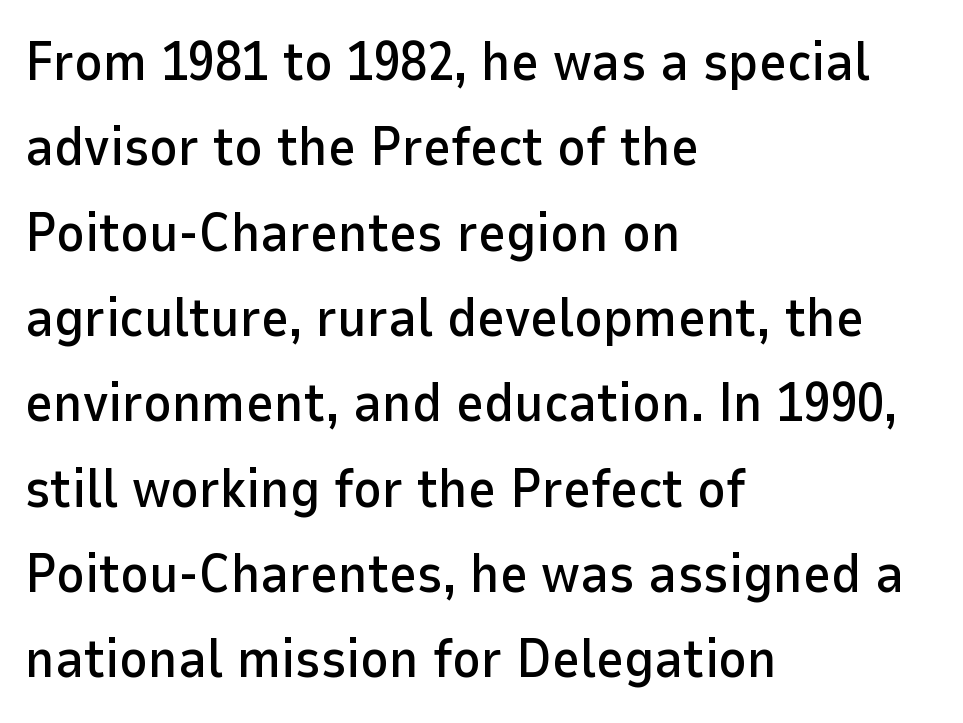
Normally led — the rows are evenly, conventionally spaced. The foot of each line stays bare and open. Looks like regular typesetting: each glyph gets only the width it needs. The specimen reads as upright at a glance.
